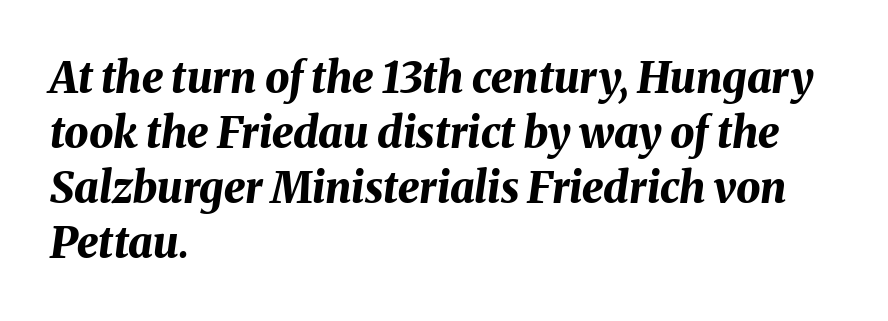
The image shows 43 px bold type, italic (leaning right); set left-aligned, normal line spacing (1.28x), normal letter spacing, not underlined; medium stroke contrast and a medium x-height.
